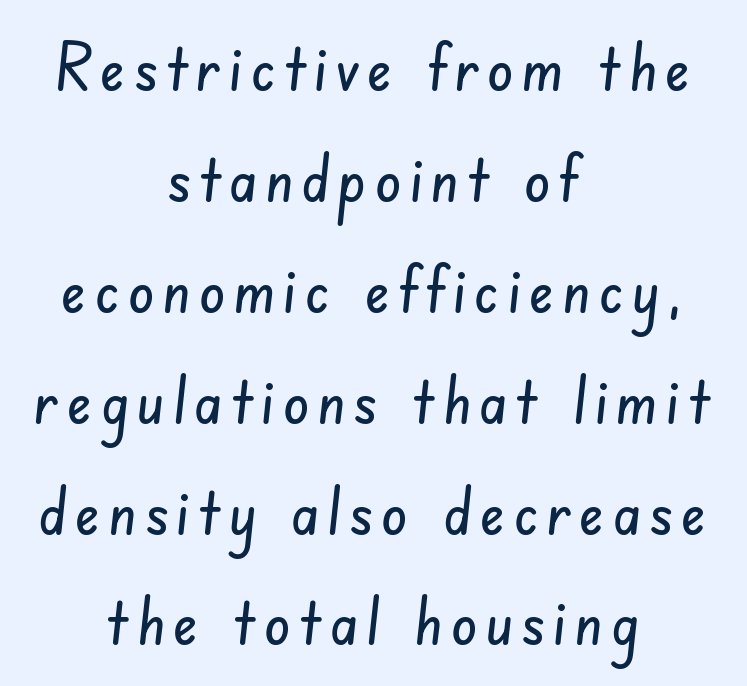
Q: Is the typeface a serif or a sans-serif typeface? A: Sans-serif.
Q: Is the text underlined? A: No.
Q: How is the paragraph aligned? A: Centered.
Q: Is the spacing between lines tight, normal or loose? A: Normal.
Q: Width (condensed, normal, or wide)? A: Condensed.
Q: Stroke contrast? A: Low.
Q: x-height? A: Small.
Q: Monospaced? A: No.
